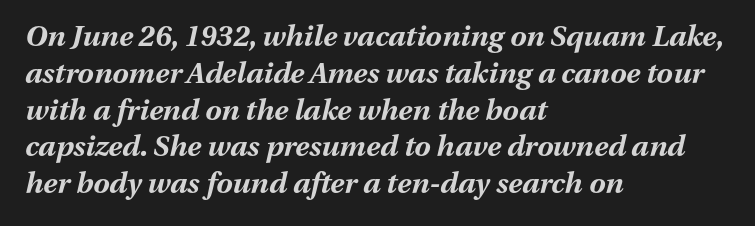
The words here are not underlined. Note the varied advance widths — an 'i' is clearly narrower than an 'm'. Pretty heavy lettering here — definitely bold. The rows are spaced the way most documents space them. When letters slant like this, we call the style italic.
